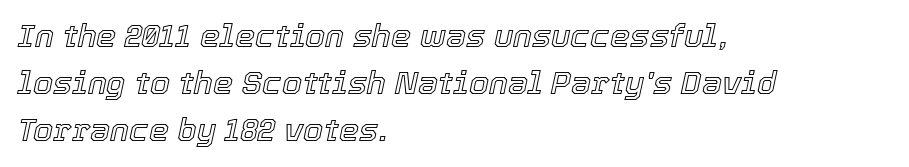
The letters sit at their default tracking, neither squeezed nor spread. Has an underline been added? It has not. The letters are slanted; this is an italic face. Baseline-to-baseline distance is the conventional proportion of letter height. Typeset ragged right — the left edge is the straight one. Each letter keeps its own natural width here, so spacing adapts to shape.
